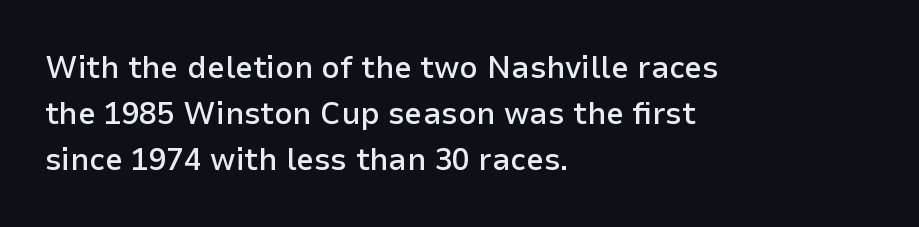
The image shows 32 px semibold sans-serif type, upright; set left-aligned, normal line spacing (1.43x), normal letter spacing, not underlined; low stroke contrast and a medium x-height.
